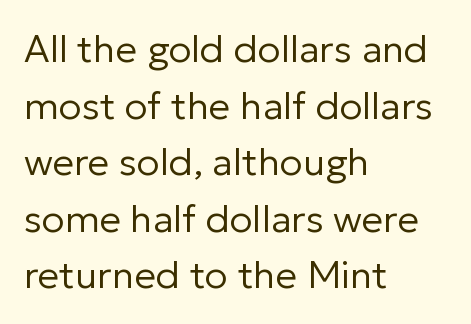
Q: Is the text bold? A: No.
Q: Is the text italic (slanted)? A: No, it is upright.
Q: Is the typeface a serif or a sans-serif typeface? A: Sans-serif.
Q: Is the text underlined? A: No.
Q: How is the paragraph aligned? A: Left-aligned.
Q: Is the spacing between letters normal or unusually wide? A: Normal.
Q: Is the spacing between lines tight, normal or loose? A: Normal.
Q: Width (condensed, normal, or wide)? A: Normal.
Q: Stroke contrast? A: Low.
Q: x-height? A: Medium.
Q: Monospaced? A: No.
